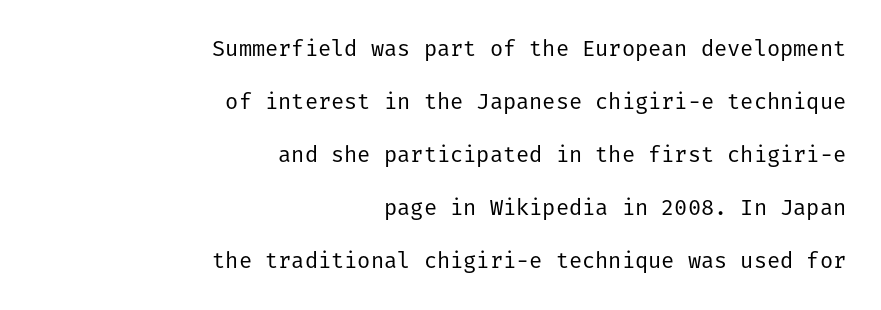
Q: Is the text bold? A: No.
Q: Is the text italic (slanted)? A: No, it is upright.
Q: Is the text underlined? A: No.
Q: How is the paragraph aligned? A: Right-aligned.
Q: Is the spacing between letters normal or unusually wide? A: Normal.
Q: Is the spacing between lines tight, normal or loose? A: Loose.
